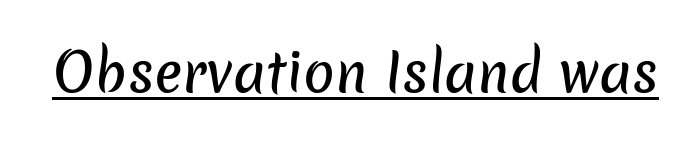
The rendering keeps characters at their native spacing. Glance below the letters and you will spot a drawn line. The passage shown is typeset with a sans-serif family. Varying glyph widths throughout — classic text-font behaviour.
